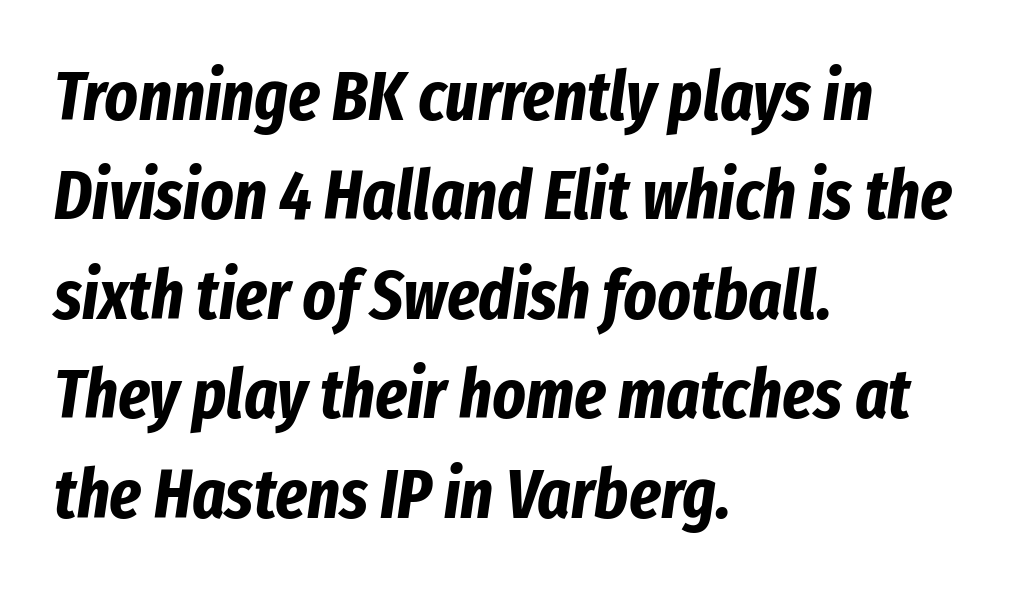
Q: Is the text bold? A: Yes.
Q: Is the text italic (slanted)? A: Yes, it leans right by about 8 degrees.
Q: Is the text underlined? A: No.
Q: How is the paragraph aligned? A: Left-aligned.
Q: Is the spacing between letters normal or unusually wide? A: Normal.
Q: Is the spacing between lines tight, normal or loose? A: Normal.
Q: Width (condensed, normal, or wide)? A: Condensed.
Q: Stroke contrast? A: Low.
Q: x-height? A: Medium.
Q: Monospaced? A: No.
